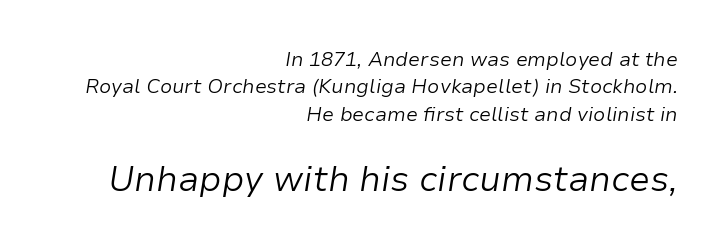
The image shows 35 px light type, italic (leaning right); set right-aligned, normal line spacing (1.37x), normal letter spacing, not underlined; the second (bottom) block is 1.75x larger; low stroke contrast and a medium x-height.
